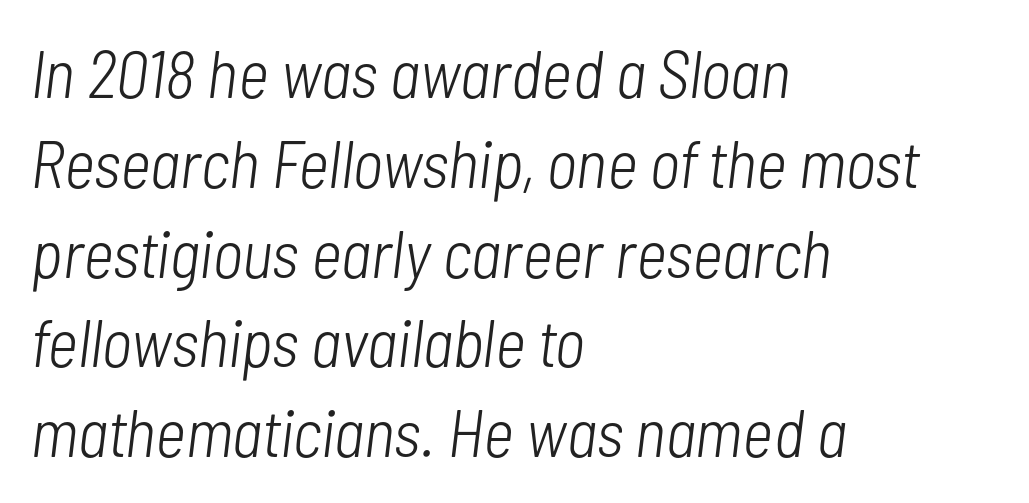
Check under the words: just untouched page. Caption: face not bold, strokes unweighted. Tracking here is standard; glyphs follow each other at the usual distance. The passage shown leans; its letterforms are oblique. Is there much room between lines? A standard amount, neither cramped nor airy.
